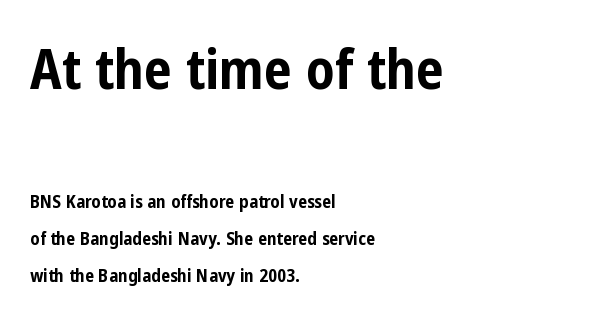
{"serif": "no", "italic": "no", "bold": "yes", "weight": "bold", "width": "condensed", "stroke_contrast": "low", "x_height": "medium", "monospaced": "no", "underline": "no", "align": "left", "line_spacing": "loose", "line_spacing_ratio": 2.07, "letter_spacing": "normal", "letter_spacing_em": 0.0, "larger_block": "first", "size_ratio": 3.06, "glyph_px": 55}
